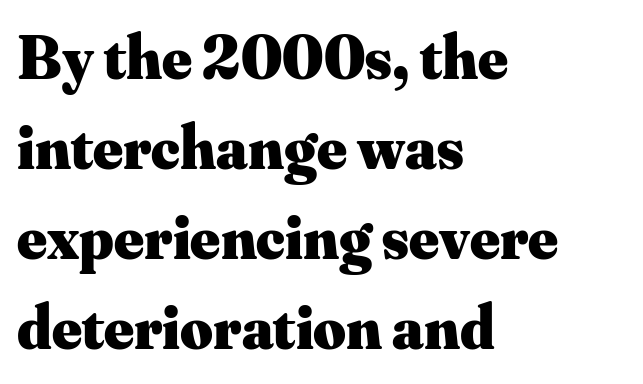
{"serif": "yes", "italic": "no", "bold": "yes", "weight": "heavy", "width": "normal", "stroke_contrast": "medium", "x_height": "small", "monospaced": "no", "underline": "no", "align": "left", "line_spacing": "normal", "line_spacing_ratio": 1.43, "letter_spacing": "normal", "letter_spacing_em": 0.0, "glyph_px": 63}
